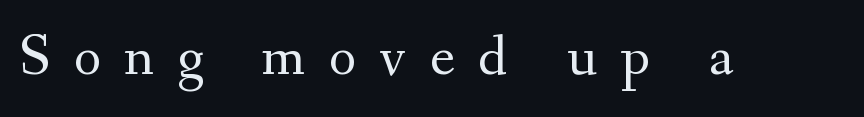
No word sits above an underline. The tracking jumps out immediately: characters are airy and widely separated. You could not count columns in this text — the font is proportionally spaced. Letterform terminals end in serifs throughout the passage. The characters are drawn with everyday or finer stroke widths. If you drew a line through each stem, it would be perfectly vertical.
